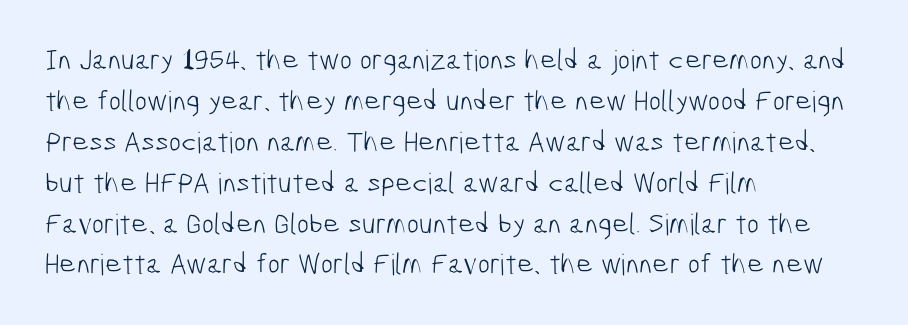
Q: Is the text bold? A: No.
Q: Is the typeface a serif or a sans-serif typeface? A: Sans-serif.
Q: Is the text underlined? A: No.
Q: How is the paragraph aligned? A: Left-aligned.
Q: Is the spacing between letters normal or unusually wide? A: Normal.
Q: Is the spacing between lines tight, normal or loose? A: Normal.
Q: Width (condensed, normal, or wide)? A: Condensed.
Q: Stroke contrast? A: Low.
Q: x-height? A: Medium.
Q: Monospaced? A: No.
